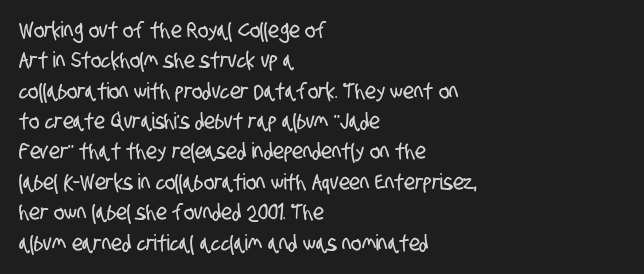
{"underline": "no", "align": "left", "line_spacing": "normal", "line_spacing_ratio": 1.38, "letter_spacing": "normal", "letter_spacing_em": 0.0, "glyph_px": 22}
